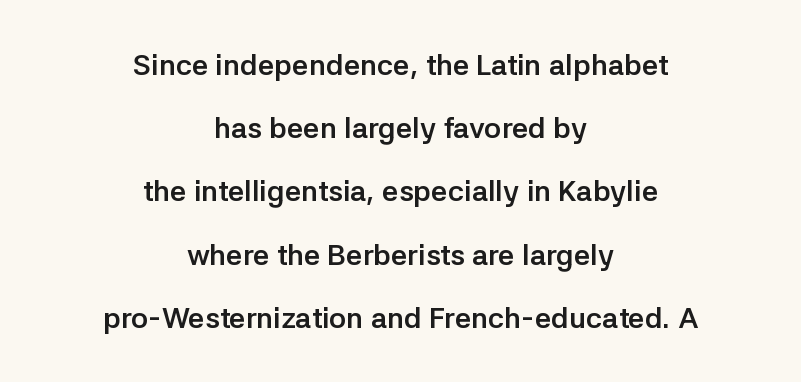
The image shows 29 px semibold sans-serif type, upright; set centered, loose line spacing (2.18x), normal letter spacing, not underlined; low stroke contrast and a medium x-height.
